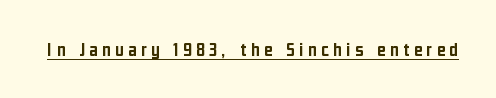
Vertical strokes here are truly vertical. Here the glyphs are tracked loosely, breaking word shapes into spaced letters. Beneath each row of characters lies a ruled line.
